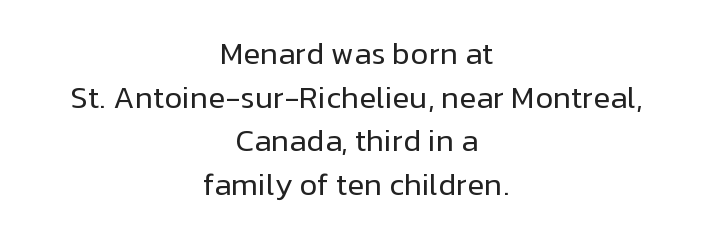
Q: Is the text bold? A: No.
Q: Is the text italic (slanted)? A: No, it is upright.
Q: Is the typeface a serif or a sans-serif typeface? A: Sans-serif.
Q: Is the text underlined? A: No.
Q: How is the paragraph aligned? A: Centered.
Q: Is the spacing between letters normal or unusually wide? A: Normal.
Q: Is the spacing between lines tight, normal or loose? A: Normal.
Q: Width (condensed, normal, or wide)? A: Normal.
Q: Stroke contrast? A: Low.
Q: x-height? A: Medium.
Q: Monospaced? A: No.
